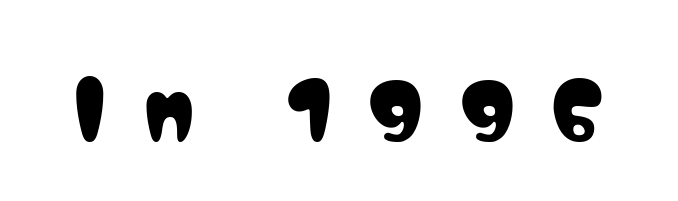
The horizontal fit of the characters is loose and conspicuously gappy. Quick note: not italic, upright. Serif or sans? Sans — the stroke terminals are bare. The passage shown is typed in a proportional face where columns would drift. A bare baseline throughout the passage.
